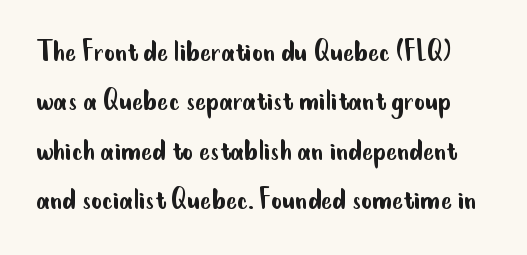
The image shows 33 px regular-weight, condensed sans-serif type, upright; set normal line spacing (1.5x), normal letter spacing, not underlined; low stroke contrast and a small x-height.
